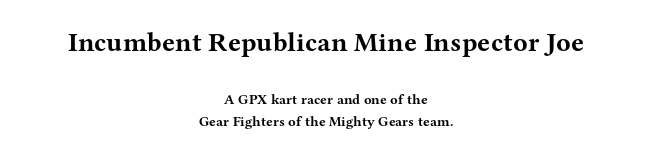
The image shows 27 px bold type, upright; set centered, normal line spacing (1.59x), normal letter spacing, not underlined; the first (top) block is 1.93x larger.
